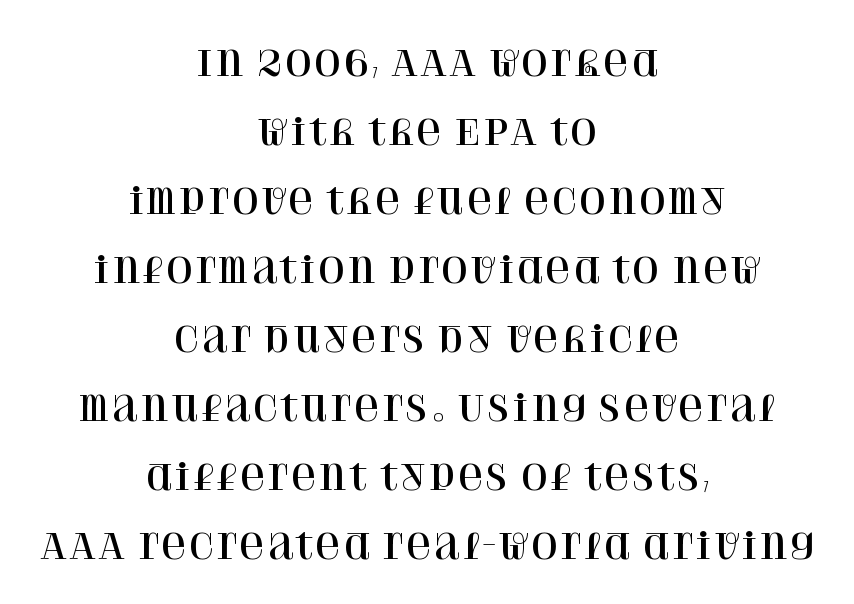
These lines were composed using upright roman letters. Each letter keeps its own natural width here, so spacing adapts to shape. A student would call this center alignment; a typographer would say set centered. Standard letterfit; no display-style spreading of the glyphs.
